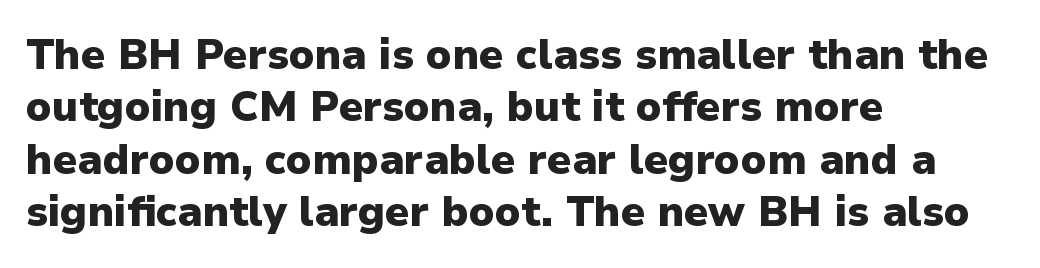
Q: Is the text bold? A: Yes.
Q: Is the text italic (slanted)? A: No, it is upright.
Q: Is the typeface a serif or a sans-serif typeface? A: Sans-serif.
Q: Is the text underlined? A: No.
Q: How is the paragraph aligned? A: Left-aligned.
Q: Is the spacing between letters normal or unusually wide? A: Normal.
Q: Is the spacing between lines tight, normal or loose? A: Normal.
Q: Width (condensed, normal, or wide)? A: Normal.
Q: Stroke contrast? A: Low.
Q: x-height? A: Medium.
Q: Monospaced? A: No.
